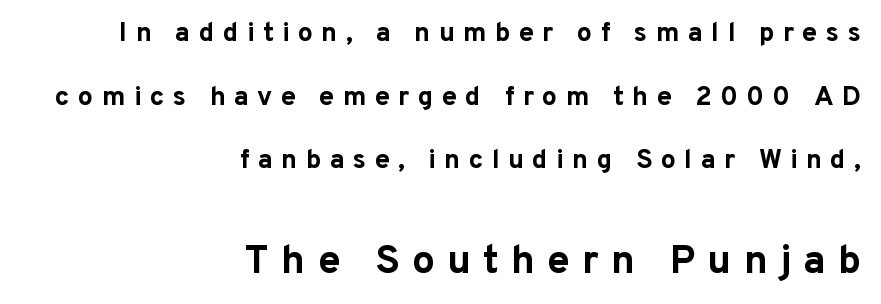
Q: Is the text bold? A: Yes.
Q: Is the text italic (slanted)? A: No, it is upright.
Q: Is the typeface a serif or a sans-serif typeface? A: Sans-serif.
Q: Is the text underlined? A: No.
Q: How is the paragraph aligned? A: Right-aligned.
Q: Is the spacing between letters normal or unusually wide? A: Unusually wide.
Q: Is the spacing between lines tight, normal or loose? A: Loose.
Q: Which block of text is set in a larger size, the first (top) or the second (bottom)? A: The second (bottom) one.
Q: Width (condensed, normal, or wide)? A: Normal.
Q: Stroke contrast? A: Low.
Q: x-height? A: Medium.
Q: Monospaced? A: No.
